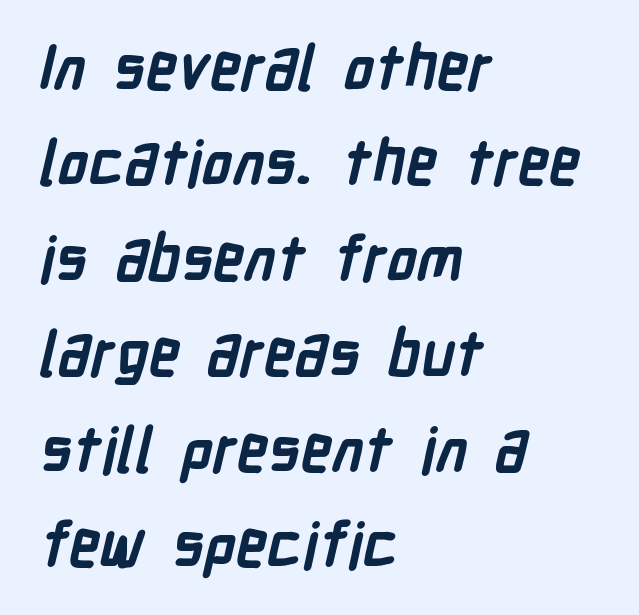
Plenty of ink on the page — the face is bold. The passage shown is not underscored anywhere. This is sans-serif lettering, the kind often seen on screens and signage. Note the varied advance widths — an 'i' is clearly narrower than an 'm'. Each word holds together tightly as a unit, with standard inter-letter gaps. Each new line begins a customary step beneath the previous one.
